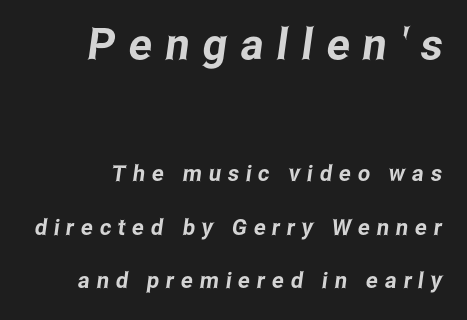
Q: Is the typeface a serif or a sans-serif typeface? A: Sans-serif.
Q: Is the text underlined? A: No.
Q: Is the spacing between letters normal or unusually wide? A: Unusually wide.
Q: Is the spacing between lines tight, normal or loose? A: Loose.
Q: Which block of text is set in a larger size, the first (top) or the second (bottom)? A: The first (top) one.
Q: Width (condensed, normal, or wide)? A: Condensed.
Q: Stroke contrast? A: Low.
Q: x-height? A: Medium.
Q: Monospaced? A: No.
